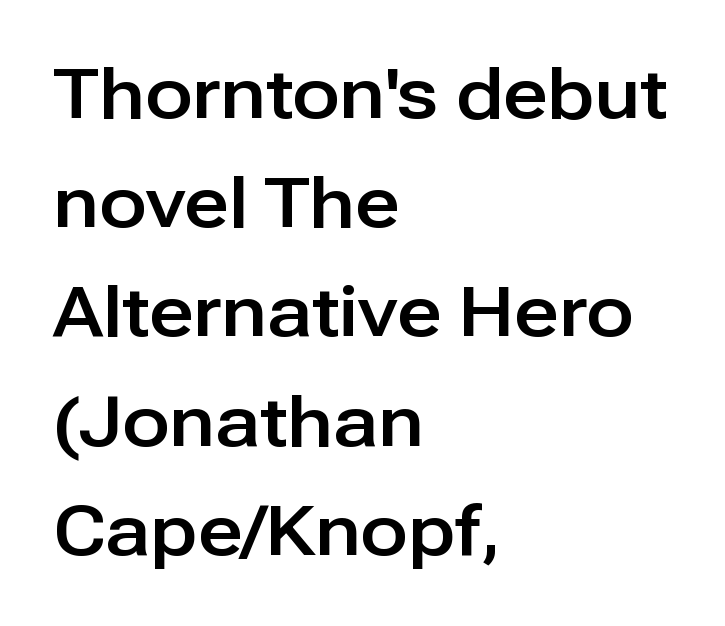
{"serif": "no", "italic": "no", "width": "normal", "stroke_contrast": "low", "x_height": "medium", "monospaced": "no", "underline": "no", "align": "left", "line_spacing": "normal", "line_spacing_ratio": 1.56, "letter_spacing": "normal", "letter_spacing_em": 0.0, "glyph_px": 70}
